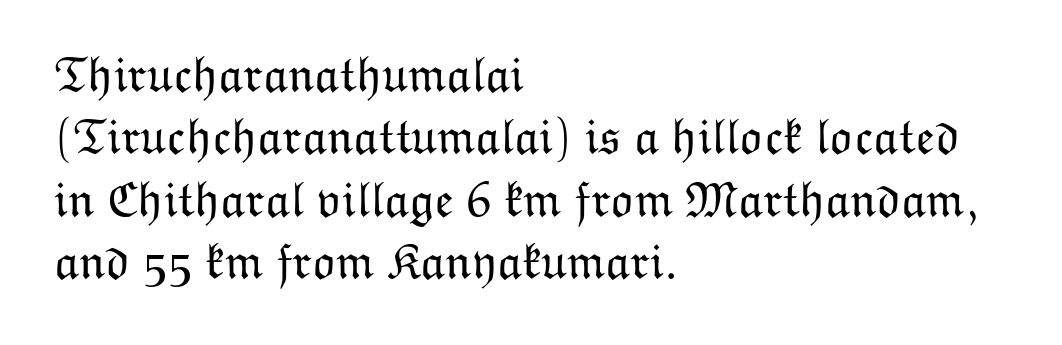
Ascenders rise straight up at ninety degrees. The vertical gap from one line to the next is medium. Character widths vary here, with narrow letters taking less room than wide ones. Is the block centered? No — it sits flush against the left margin. Descenders are the only things crossing below the line. Heft: none added — not bold.
